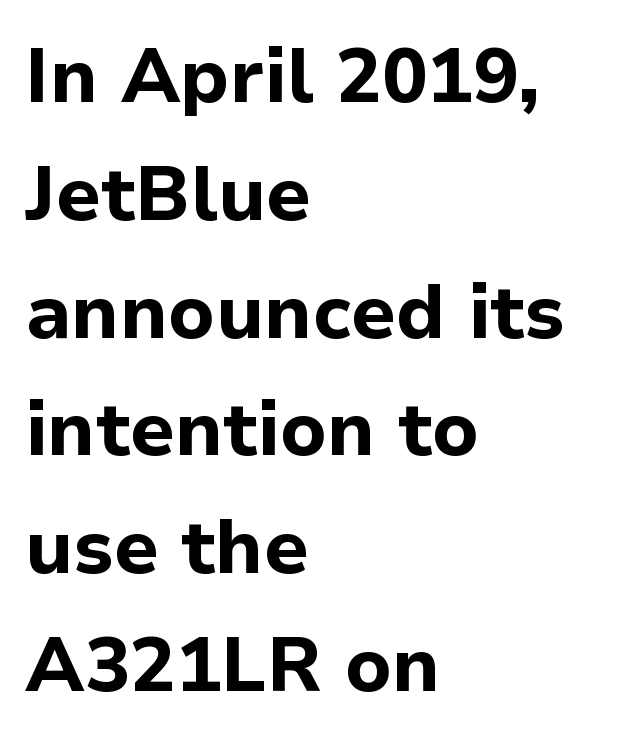
{"serif": "no", "italic": "no", "bold": "yes", "weight": "bold", "width": "normal", "stroke_contrast": "low", "x_height": "medium", "monospaced": "no", "underline": "no", "align": "left", "line_spacing": "normal", "line_spacing_ratio": 1.55, "letter_spacing": "normal", "letter_spacing_em": 0.0, "glyph_px": 76}
